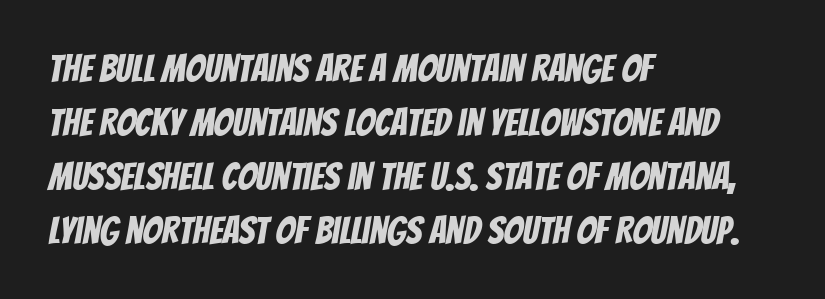
The image shows 38 px condensed sans-serif type; set left-aligned, normal line spacing (1.42x), normal letter spacing, not underlined; low stroke contrast and a large x-height.
